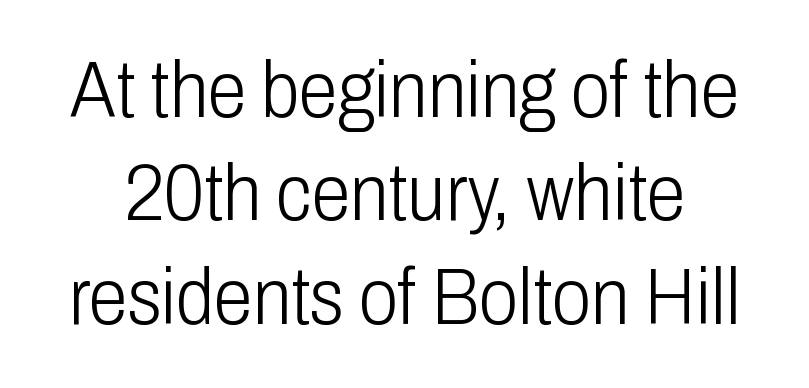
Q: Is the text bold? A: No.
Q: Is the text italic (slanted)? A: No, it is upright.
Q: Is the typeface a serif or a sans-serif typeface? A: Sans-serif.
Q: Is the text underlined? A: No.
Q: Is the spacing between letters normal or unusually wide? A: Normal.
Q: Is the spacing between lines tight, normal or loose? A: Normal.
Q: Width (condensed, normal, or wide)? A: Condensed.
Q: Stroke contrast? A: Low.
Q: x-height? A: Medium.
Q: Monospaced? A: No.
